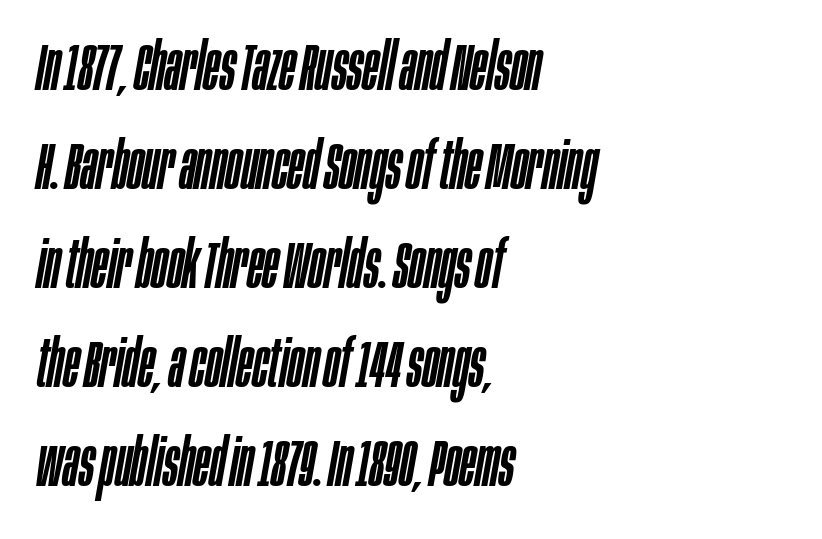
Lines of text with bare space underneath. Note the varied advance widths — an 'i' is clearly narrower than an 'm'. Emphasis-style slanted type is in use. Is the block centered? No — it sits flush against the left margin. Glyph-to-glyph distance matches everyday printed text.
